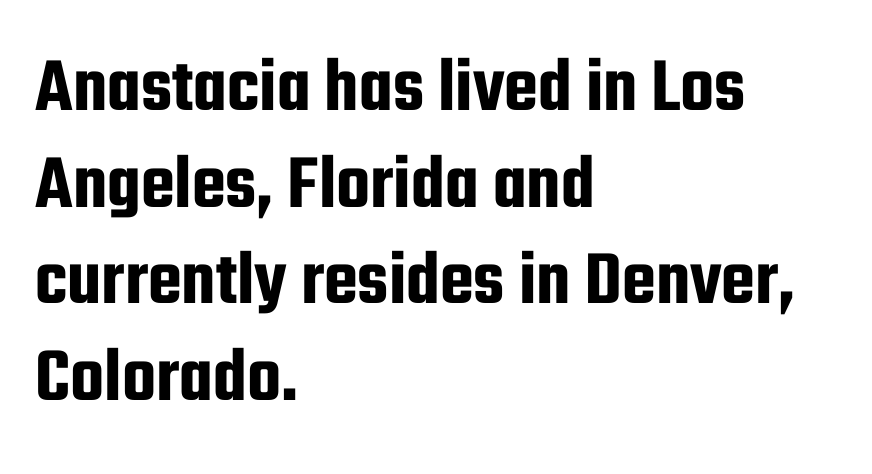
{"serif": "no", "italic": "no", "width": "condensed", "stroke_contrast": "low", "x_height": "medium", "monospaced": "no", "underline": "no", "align": "left", "line_spacing_ratio": 1.24, "letter_spacing": "normal", "letter_spacing_em": 0.0, "glyph_px": 78}
